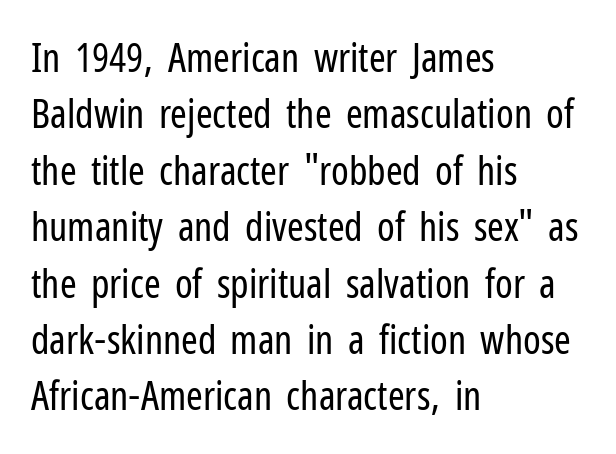
{"serif": "no", "italic": "no", "bold": "no", "weight": "regular", "width": "condensed", "stroke_contrast": "low", "x_height": "medium", "monospaced": "no", "underline": "no", "align": "left", "line_spacing": "normal", "line_spacing_ratio": 1.41, "letter_spacing": "normal", "letter_spacing_em": 0.0, "glyph_px": 40}
